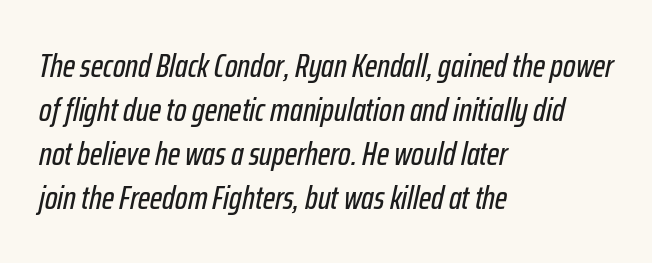
{"italic": "yes", "lean": "right", "slant_degrees": 12, "width": "condensed", "stroke_contrast": "low", "x_height": "medium", "monospaced": "no", "underline": "no", "align": "left", "line_spacing": "normal", "line_spacing_ratio": 1.33, "letter_spacing": "normal", "letter_spacing_em": 0.0, "glyph_px": 33}
